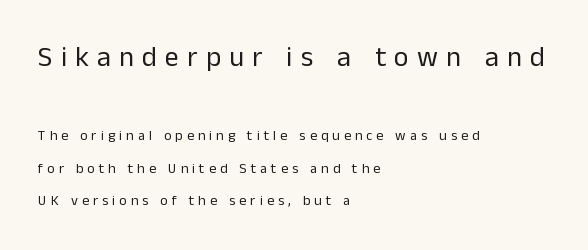
Q: Is the text bold? A: No.
Q: Is the text italic (slanted)? A: No, it is upright.
Q: Is the typeface a serif or a sans-serif typeface? A: Sans-serif.
Q: Is the text underlined? A: No.
Q: How is the paragraph aligned? A: Left-aligned.
Q: Is the spacing between letters normal or unusually wide? A: Unusually wide.
Q: Is the spacing between lines tight, normal or loose? A: Loose.
Q: Which block of text is set in a larger size, the first (top) or the second (bottom)? A: The first (top) one.
Q: Width (condensed, normal, or wide)? A: Normal.
Q: Stroke contrast? A: Low.
Q: x-height? A: Medium.
Q: Monospaced? A: No.
